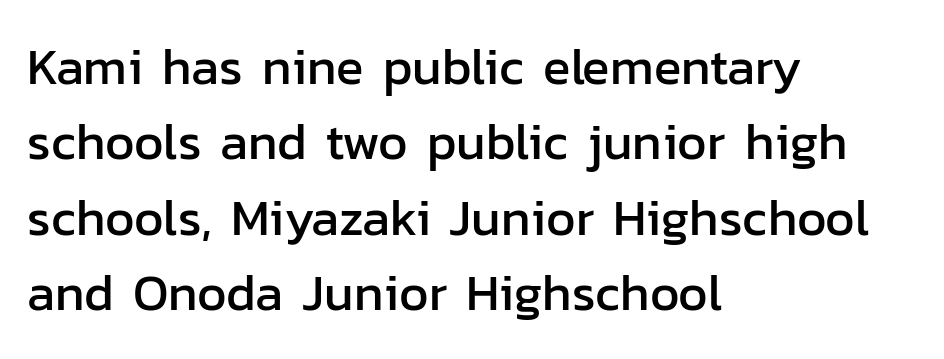
Q: Is the text italic (slanted)? A: No, it is upright.
Q: Is the typeface a serif or a sans-serif typeface? A: Sans-serif.
Q: Is the text underlined? A: No.
Q: How is the paragraph aligned? A: Left-aligned.
Q: Is the spacing between letters normal or unusually wide? A: Normal.
Q: Is the spacing between lines tight, normal or loose? A: Normal.
Q: Width (condensed, normal, or wide)? A: Normal.
Q: Stroke contrast? A: Low.
Q: x-height? A: Medium.
Q: Monospaced? A: No.
